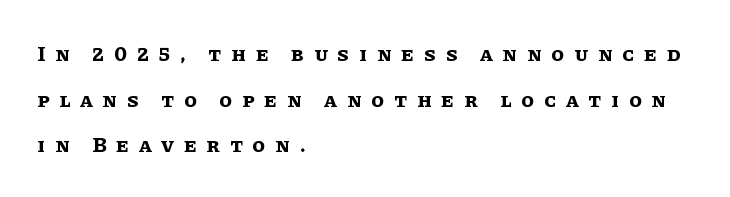
The image shows 21 px bold type, upright; set left-aligned, loose line spacing (2.17x), unusually wide letter spacing (+0.47 em), not underlined.
